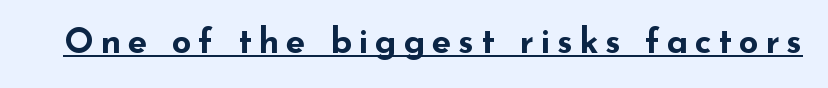
Q: Is the text bold? A: Yes.
Q: Is the text italic (slanted)? A: No, it is upright.
Q: Is the typeface a serif or a sans-serif typeface? A: Sans-serif.
Q: Is the text underlined? A: Yes.
Q: Width (condensed, normal, or wide)? A: Wide.
Q: Stroke contrast? A: Low.
Q: x-height? A: Small.
Q: Monospaced? A: No.
